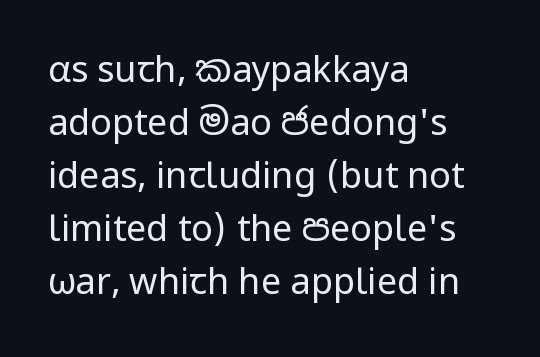
{"serif": "no", "italic": "no", "bold": "no", "weight": "regular", "width": "normal", "stroke_contrast": "low", "x_height": "medium", "monospaced": "no", "underline": "no", "align": "left", "line_spacing": "normal", "line_spacing_ratio": 1.47, "letter_spacing": "normal", "letter_spacing_em": 0.0, "glyph_px": 36}
